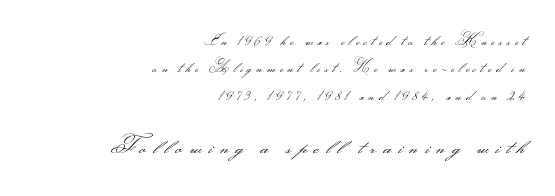
A great deal of white space separates one row of letters from the next. Here the glyphs are tracked loosely, breaking word shapes into spaced letters. If you squint, the bottom block still reads clearly — it's the larger of the two. Layout note: lines flush right. Decoration check: the copy has no underline.
